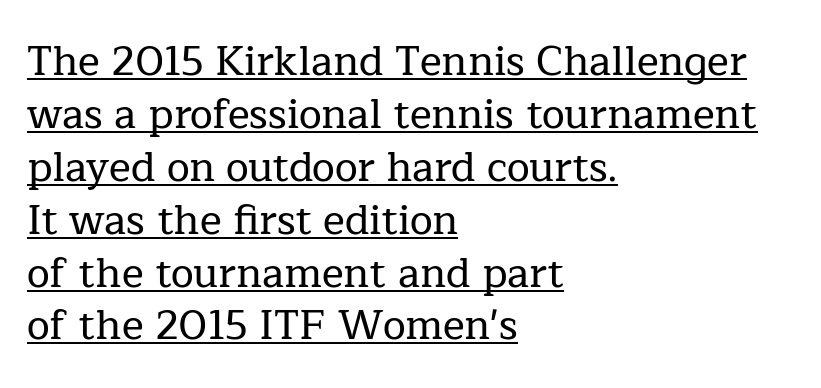
{"serif": "yes", "italic": "no", "width": "normal", "stroke_contrast": "low", "x_height": "medium", "monospaced": "no", "underline": "yes", "align": "left", "line_spacing": "normal", "line_spacing_ratio": 1.29, "letter_spacing": "normal", "letter_spacing_em": 0.0, "glyph_px": 41}
